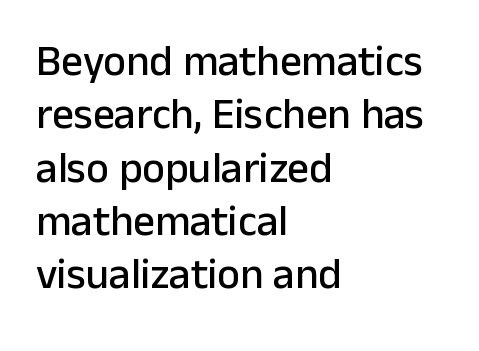
{"serif": "no", "italic": "no", "width": "normal", "stroke_contrast": "low", "x_height": "medium", "monospaced": "no", "underline": "no", "align": "left", "line_spacing_ratio": 1.24, "letter_spacing": "normal", "letter_spacing_em": 0.0, "glyph_px": 43}
